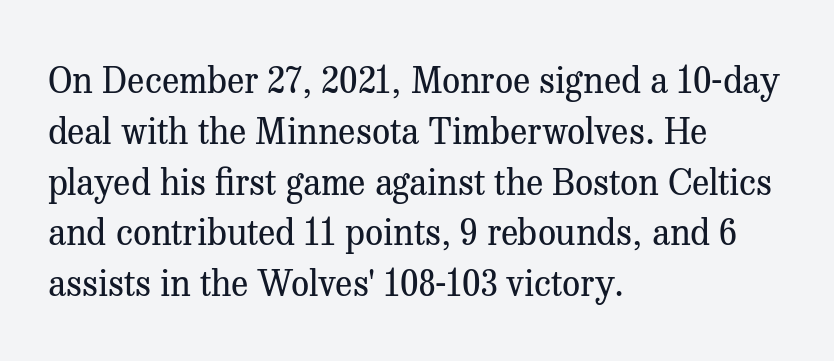
The image shows 36 px regular-weight serif type, upright; set left-aligned, normal line spacing (1.41x), normal letter spacing, not underlined; medium stroke contrast and a medium x-height.
